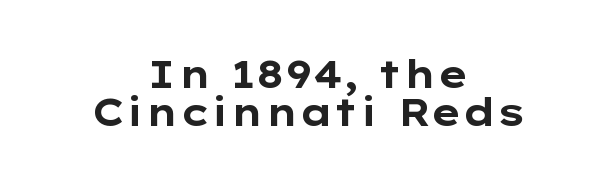
The image shows 38 px bold, wide sans-serif type, upright; set centered, tight line spacing (0.99x), normal letter spacing, not underlined; low stroke contrast and a medium x-height.
